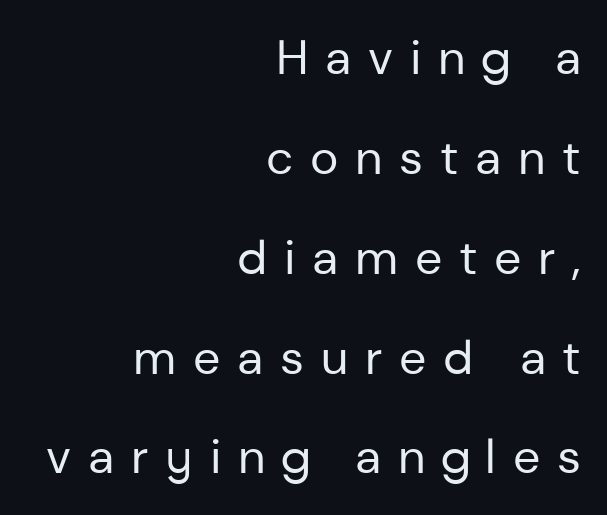
{"serif": "no", "italic": "no", "bold": "no", "weight": "regular", "width": "normal", "stroke_contrast": "low", "x_height": "medium", "monospaced": "no", "underline": "no", "align": "right", "line_spacing": "loose", "line_spacing_ratio": 2.08, "letter_spacing": "wide", "letter_spacing_em": 0.35, "glyph_px": 48}
